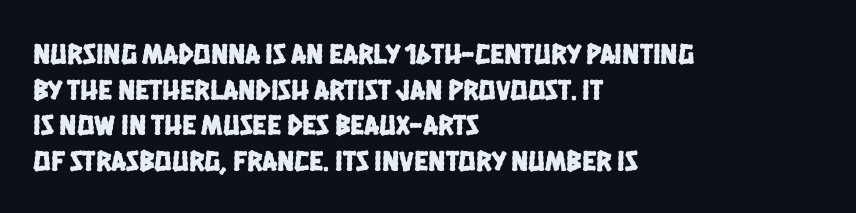
Q: Is the typeface a serif or a sans-serif typeface? A: Sans-serif.
Q: Is the text underlined? A: No.
Q: How is the paragraph aligned? A: Left-aligned.
Q: Is the spacing between letters normal or unusually wide? A: Normal.
Q: Width (condensed, normal, or wide)? A: Condensed.
Q: Stroke contrast? A: Low.
Q: x-height? A: Large.
Q: Monospaced? A: No.
